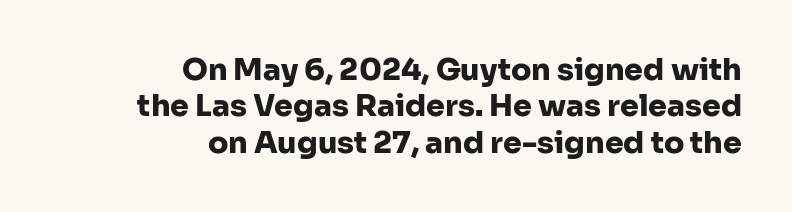
Each row of text sits above clean, open space. This is sans-serif lettering, the kind often seen on screens and signage. Is there any slant? The stems are plumb. Each letter keeps its own natural width here, so spacing adapts to shape. The passage shown has conventional tracking throughout. Stroke thickness is high; the sample reads as a true bold.
